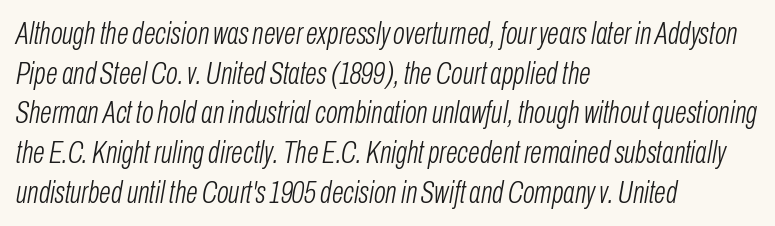
Q: Is the text bold? A: No.
Q: Is the text italic (slanted)? A: Yes, it leans right by about 10 degrees.
Q: Is the text underlined? A: No.
Q: How is the paragraph aligned? A: Left-aligned.
Q: Is the spacing between letters normal or unusually wide? A: Normal.
Q: Is the spacing between lines tight, normal or loose? A: Normal.
Q: Width (condensed, normal, or wide)? A: Condensed.
Q: Stroke contrast? A: Low.
Q: x-height? A: Medium.
Q: Monospaced? A: No.
